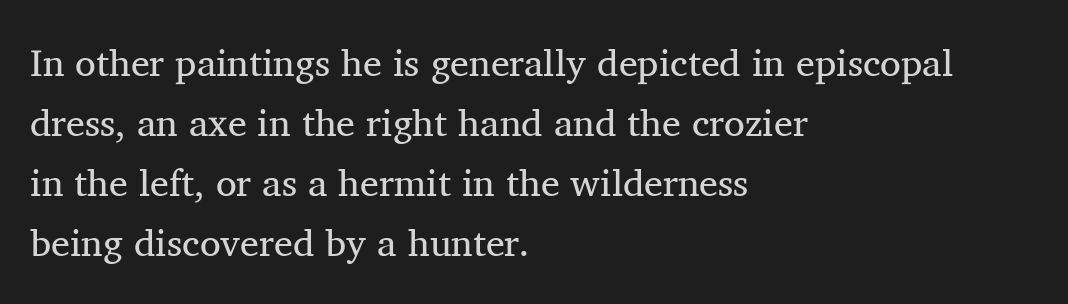
Q: Is the text bold? A: No.
Q: Is the text italic (slanted)? A: No, it is upright.
Q: Is the typeface a serif or a sans-serif typeface? A: Serif.
Q: Is the text underlined? A: No.
Q: How is the paragraph aligned? A: Left-aligned.
Q: Is the spacing between letters normal or unusually wide? A: Normal.
Q: Is the spacing between lines tight, normal or loose? A: Normal.
Q: Width (condensed, normal, or wide)? A: Normal.
Q: Stroke contrast? A: Medium.
Q: x-height? A: Medium.
Q: Monospaced? A: No.
